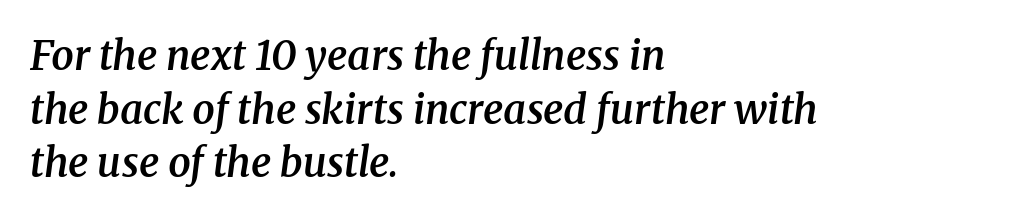
{"serif": "yes", "italic": "yes", "lean": "right", "slant_degrees": 8, "bold": "semi", "weight": "semibold", "width": "normal", "stroke_contrast": "medium", "x_height": "medium", "monospaced": "no", "underline": "no", "align": "left", "line_spacing": "normal", "line_spacing_ratio": 1.34, "letter_spacing": "normal", "letter_spacing_em": 0.0, "glyph_px": 40}
